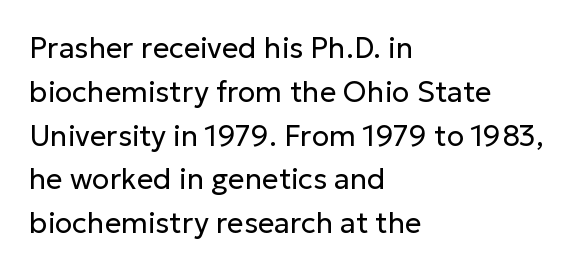
This is not heavy type; no bold has been used. A typesetter would call this proportional, since set widths differ per character. Compared with typical body copy, the letter spacing here is the same. The passage shown is not underscored anywhere.
